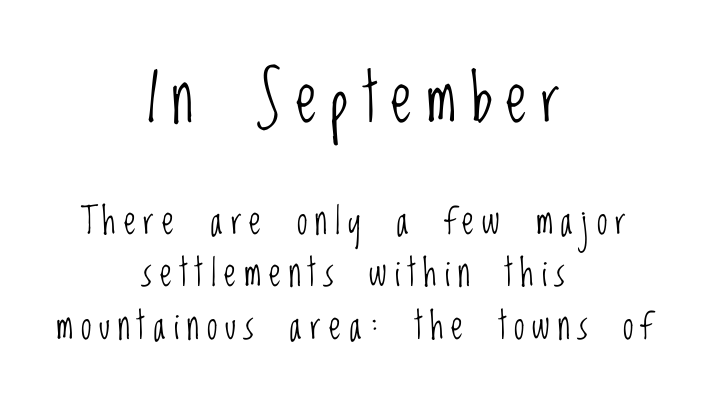
This sample keeps an unexceptional amount of space between lines. The passage is arranged like a title page — every line centered. Stroke terminals: plain, sans-serif. The area under the type is left untouched. Note the varied advance widths — an 'i' is clearly narrower than an 'm'.
